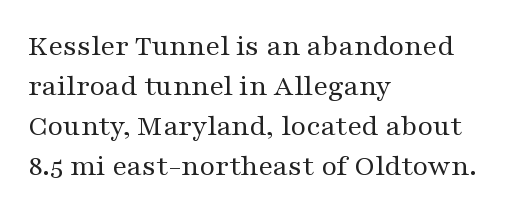
Q: Is the text bold? A: No.
Q: Is the text italic (slanted)? A: No, it is upright.
Q: Is the typeface a serif or a sans-serif typeface? A: Serif.
Q: Is the text underlined? A: No.
Q: How is the paragraph aligned? A: Left-aligned.
Q: Is the spacing between letters normal or unusually wide? A: Normal.
Q: Is the spacing between lines tight, normal or loose? A: Normal.
Q: Width (condensed, normal, or wide)? A: Wide.
Q: Stroke contrast? A: Medium.
Q: x-height? A: Medium.
Q: Monospaced? A: No.
